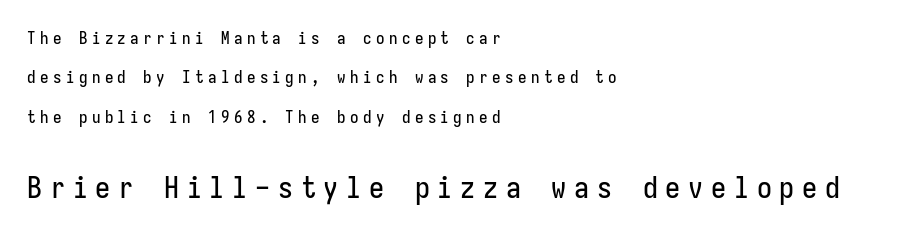
Q: Is the text italic (slanted)? A: No, it is upright.
Q: Is the typeface a serif or a sans-serif typeface? A: Sans-serif.
Q: Is the text underlined? A: No.
Q: How is the paragraph aligned? A: Left-aligned.
Q: Is the spacing between letters normal or unusually wide? A: Unusually wide.
Q: Is the spacing between lines tight, normal or loose? A: Loose.
Q: Which block of text is set in a larger size, the first (top) or the second (bottom)? A: The second (bottom) one.
Q: Width (condensed, normal, or wide)? A: Condensed.
Q: Stroke contrast? A: Low.
Q: x-height? A: Medium.
